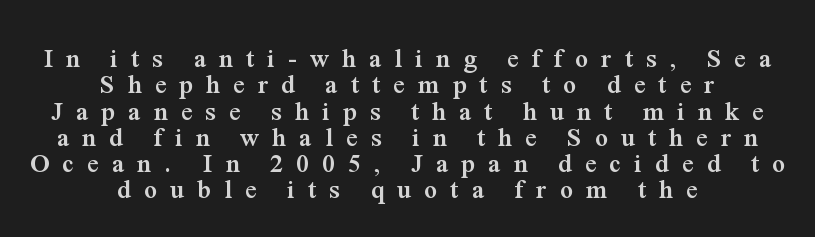
Italic? Not at all — the glyphs are vertical. The rendering positions every line midway between the sides. How heavy is the stroke? Heavy — this is a bold. Look at the tracking — it's clearly loosened, letters drifting apart.
